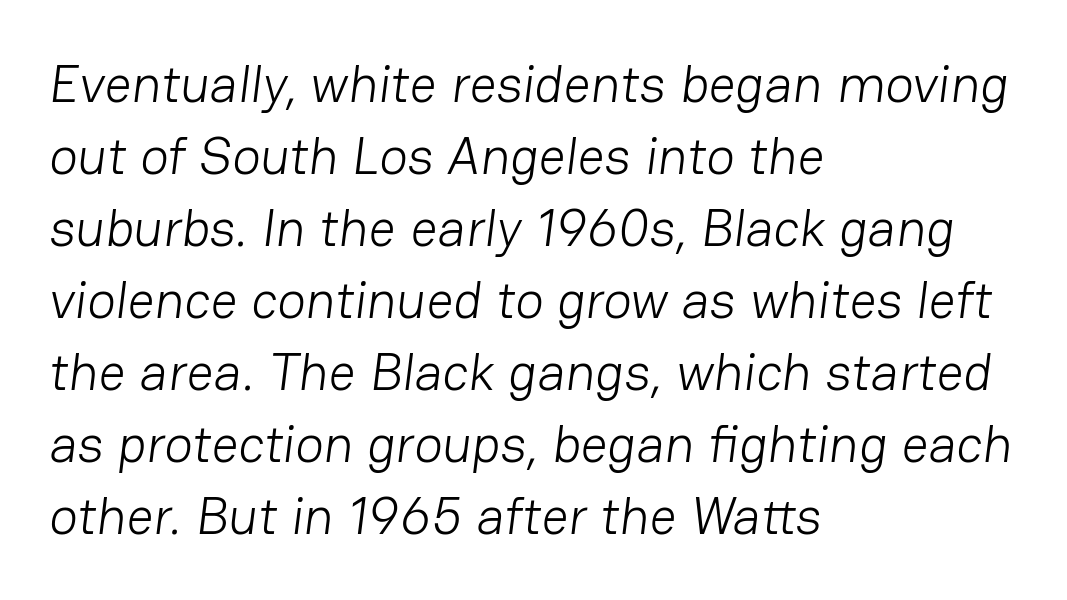
The image shows 53 px light sans-serif type; set left-aligned, normal line spacing (1.36x), normal letter spacing, not underlined; low stroke contrast and a medium x-height.
